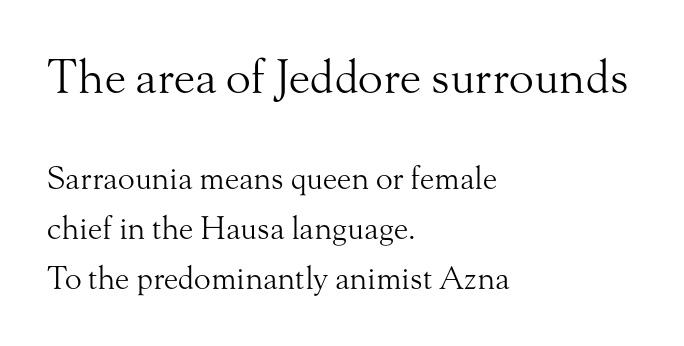
Q: Is the text bold? A: No.
Q: Is the text italic (slanted)? A: No, it is upright.
Q: Is the typeface a serif or a sans-serif typeface? A: Serif.
Q: Is the text underlined? A: No.
Q: How is the paragraph aligned? A: Left-aligned.
Q: Is the spacing between letters normal or unusually wide? A: Normal.
Q: Is the spacing between lines tight, normal or loose? A: Normal.
Q: Which block of text is set in a larger size, the first (top) or the second (bottom)? A: The first (top) one.
Q: Width (condensed, normal, or wide)? A: Normal.
Q: Stroke contrast? A: Medium.
Q: x-height? A: Small.
Q: Monospaced? A: No.
